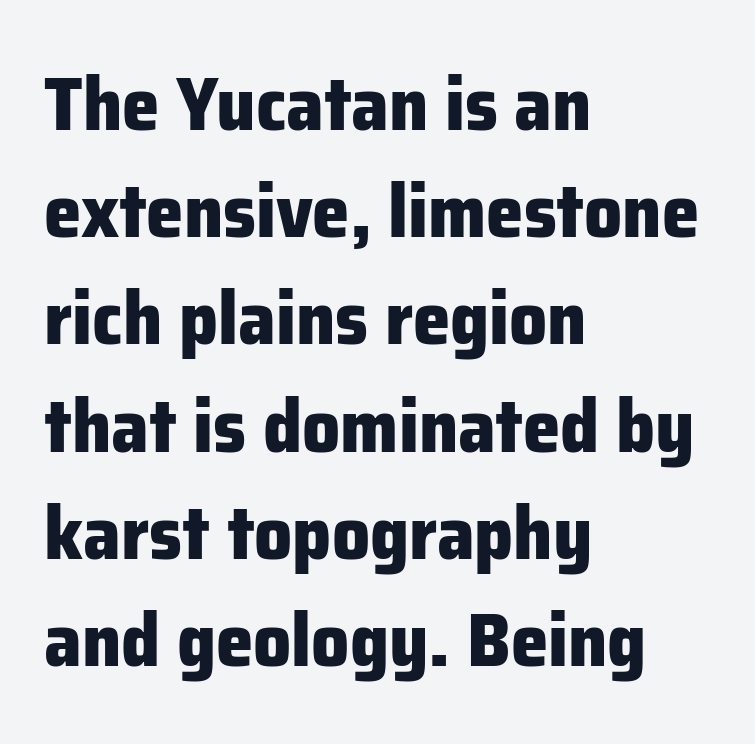
Q: Is the text bold? A: Yes.
Q: Is the text italic (slanted)? A: No, it is upright.
Q: Is the typeface a serif or a sans-serif typeface? A: Sans-serif.
Q: Is the text underlined? A: No.
Q: How is the paragraph aligned? A: Left-aligned.
Q: Is the spacing between letters normal or unusually wide? A: Normal.
Q: Is the spacing between lines tight, normal or loose? A: Normal.
Q: Width (condensed, normal, or wide)? A: Normal.
Q: Stroke contrast? A: Low.
Q: x-height? A: Medium.
Q: Monospaced? A: No.
